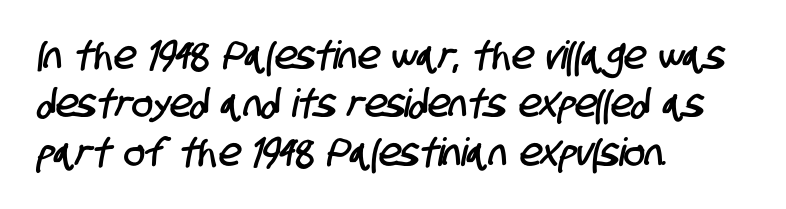
The image shows 39 px condensed sans-serif type; set left-aligned, line spacing 1.24x, normal letter spacing, not underlined; low stroke contrast and a large x-height.
